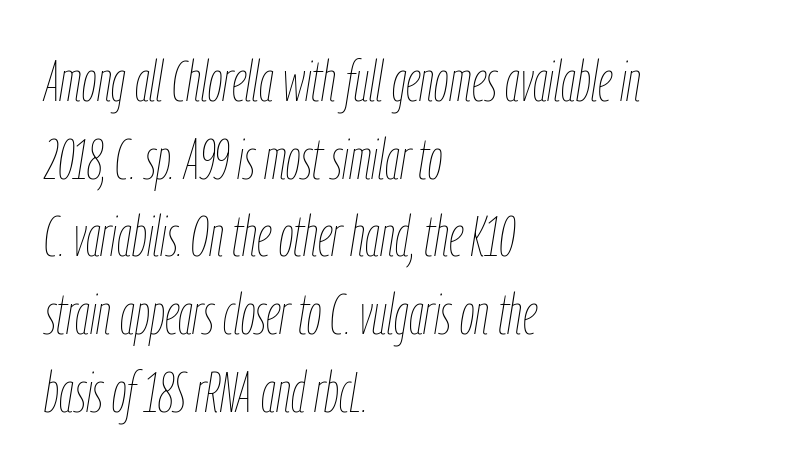
{"italic": "yes", "lean": "right", "slant_degrees": 9, "bold": "no", "weight": "thin", "width": "condensed", "stroke_contrast": "low", "x_height": "medium", "monospaced": "no", "underline": "no", "align": "left", "line_spacing": "normal", "line_spacing_ratio": 1.34, "letter_spacing": "normal", "letter_spacing_em": 0.0, "glyph_px": 58}
